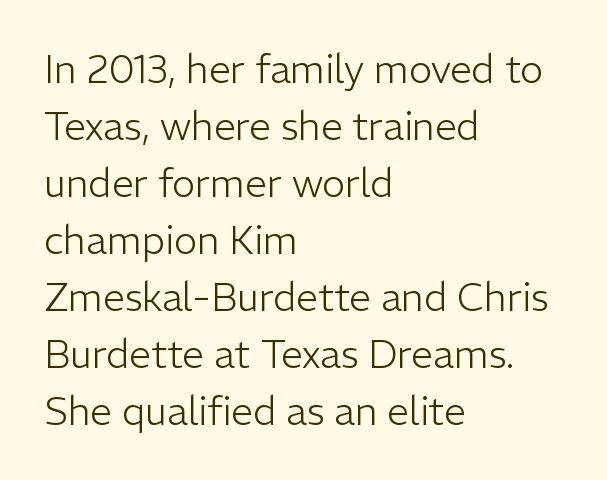
Q: Is the text bold? A: No.
Q: Is the text italic (slanted)? A: No, it is upright.
Q: Is the typeface a serif or a sans-serif typeface? A: Sans-serif.
Q: Is the text underlined? A: No.
Q: How is the paragraph aligned? A: Left-aligned.
Q: Is the spacing between letters normal or unusually wide? A: Normal.
Q: Is the spacing between lines tight, normal or loose? A: Normal.
Q: Width (condensed, normal, or wide)? A: Normal.
Q: Stroke contrast? A: Low.
Q: x-height? A: Medium.
Q: Monospaced? A: No.
